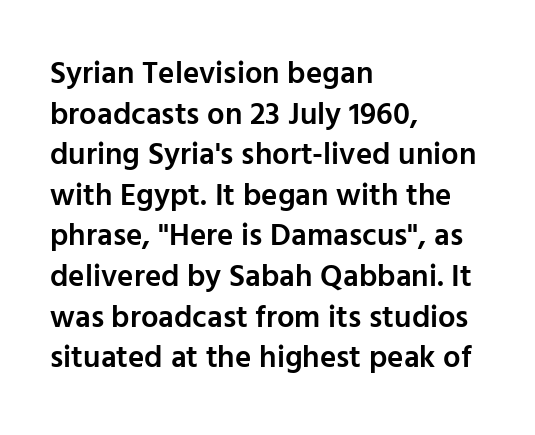
The lines are quadded left. If you measured baseline to baseline, you'd find a middling distance. Posture: straight, roman, zero tilt. Unlike a traditional serif, this face leaves its strokes unadorned.
